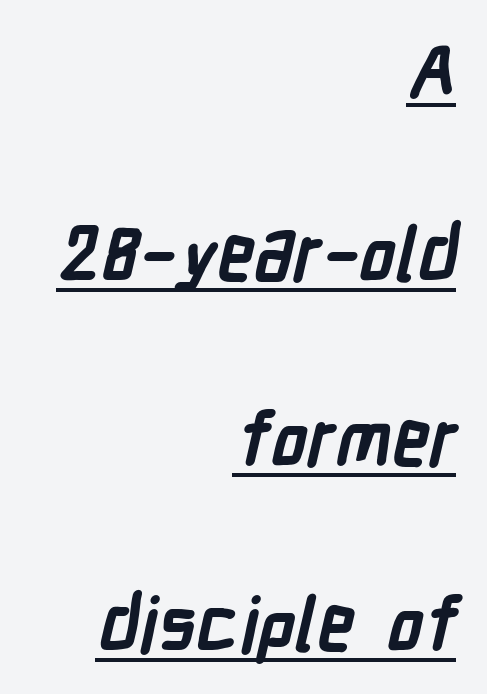
The designer dialed line spacing up above the default. Pretty heavy lettering here — definitely bold. Think of a printed novel: that variable character pitch is what you see here. The rendering shows plain stroke endings on the letterforms — a sans-serif design. Somebody hit Ctrl+U on this one — the words are underlined. All the whitespace from short lines collects on the left.
